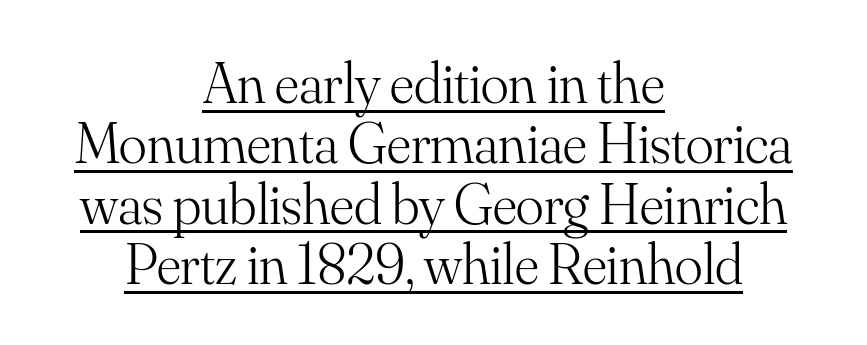
Q: Is the text bold? A: No.
Q: Is the text italic (slanted)? A: No, it is upright.
Q: Is the typeface a serif or a sans-serif typeface? A: Serif.
Q: Is the text underlined? A: Yes.
Q: How is the paragraph aligned? A: Centered.
Q: Is the spacing between letters normal or unusually wide? A: Normal.
Q: Is the spacing between lines tight, normal or loose? A: Tight.
Q: Width (condensed, normal, or wide)? A: Normal.
Q: Stroke contrast? A: Medium.
Q: x-height? A: Small.
Q: Monospaced? A: No.
